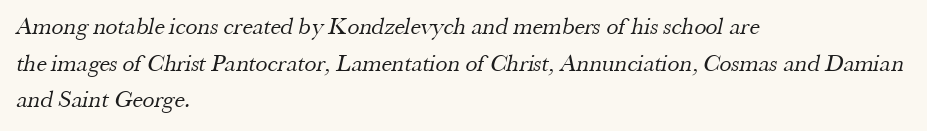
Spacing between characters is what you'd get straight out of the box. Where is the straight margin? On the left. These glyphs show unthickened strokes, regular width or finer. The rendering uses a moderate line-height, typical for paragraphs. The glyphs are unaccompanied by any horizontal stroke below them.
